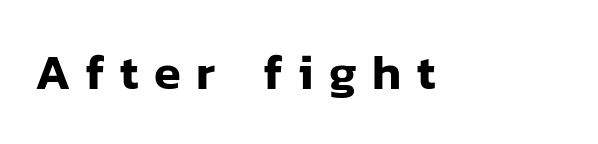
{"serif": "no", "italic": "no", "width": "normal", "stroke_contrast": "low", "x_height": "medium", "monospaced": "no", "underline": "no", "letter_spacing": "wide", "letter_spacing_em": 0.32, "glyph_px": 49}
